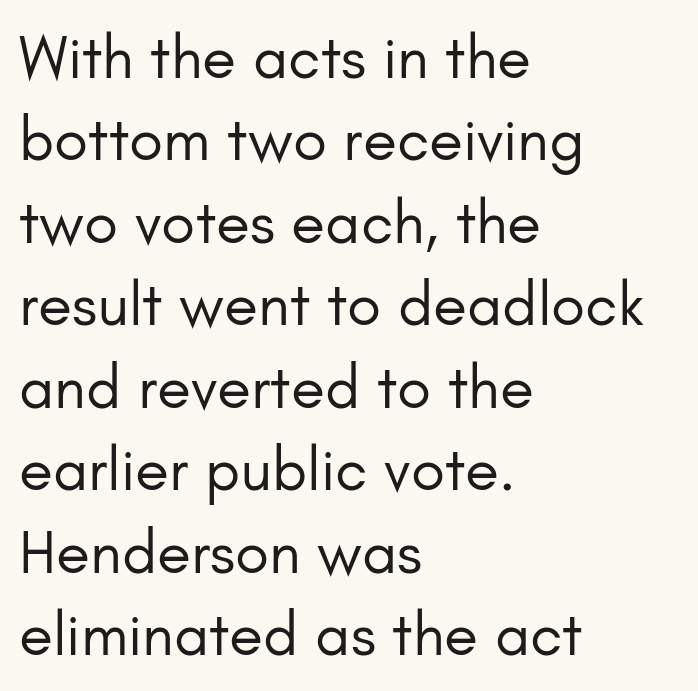
Q: Is the text bold? A: No.
Q: Is the text italic (slanted)? A: No, it is upright.
Q: Is the typeface a serif or a sans-serif typeface? A: Sans-serif.
Q: Is the text underlined? A: No.
Q: How is the paragraph aligned? A: Left-aligned.
Q: Is the spacing between letters normal or unusually wide? A: Normal.
Q: Is the spacing between lines tight, normal or loose? A: Normal.
Q: Width (condensed, normal, or wide)? A: Normal.
Q: Stroke contrast? A: Low.
Q: x-height? A: Small.
Q: Monospaced? A: No.
